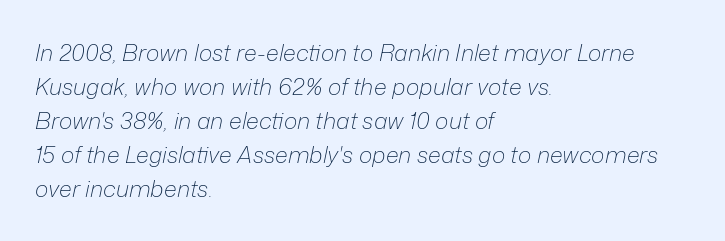
A light-to-regular cut is what we see here. Look at the tracking — it's just the regular setting, nothing added. Is the type slanted? Yes — the strokes lean at a clear angle. Horizontal bands of white between lines are of average thickness. Every row of glyphs begins at an identical x-position on the left.
